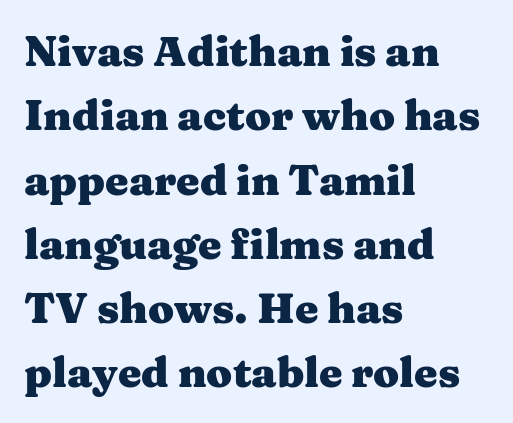
The image shows 42 px heavy, wide serif type, upright; set left-aligned, normal line spacing (1.53x), normal letter spacing, not underlined; medium stroke contrast and a medium x-height.
